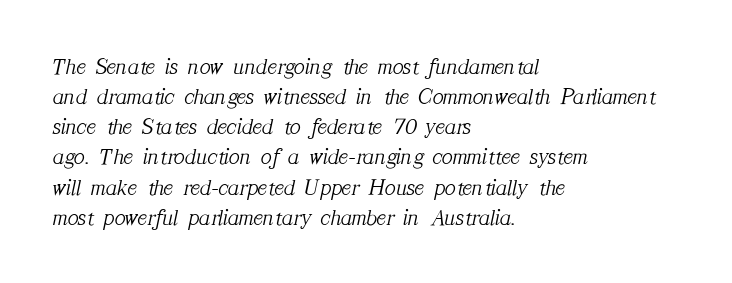
Honestly, there is no underline to notice here at all. The font is comparable to plain body text, perhaps lighter. Regular leading. The passage shown has conventional tracking throughout.
